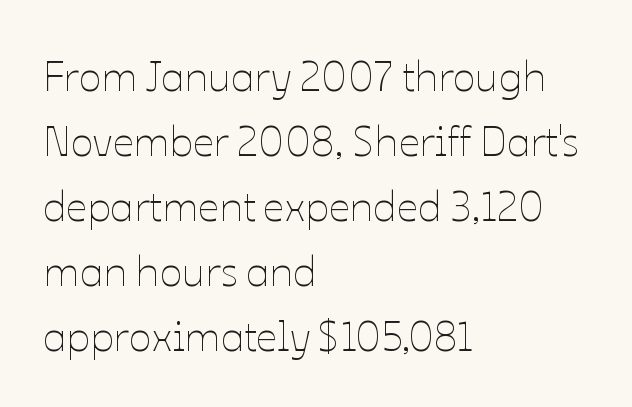
Note the varied advance widths — an 'i' is clearly narrower than an 'm'. The typesetting does not lean heavy: it is not bold. Horizontally, the lines are justified to the leading edge only. A roman cut, with each character standing at attention. Spacing between characters is what you'd get straight out of the box. Rule under the text: the space is simply empty.
